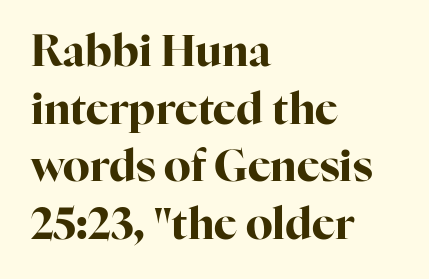
Q: Is the text bold? A: Yes.
Q: Is the text italic (slanted)? A: No, it is upright.
Q: Is the typeface a serif or a sans-serif typeface? A: Serif.
Q: Is the text underlined? A: No.
Q: How is the paragraph aligned? A: Left-aligned.
Q: Is the spacing between letters normal or unusually wide? A: Normal.
Q: Is the spacing between lines tight, normal or loose? A: Normal.
Q: Width (condensed, normal, or wide)? A: Normal.
Q: Stroke contrast? A: High.
Q: x-height? A: Medium.
Q: Monospaced? A: No.
